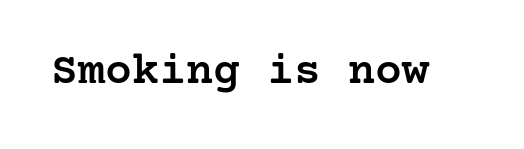
Nothing unusual about the tracking: characters are spaced as the font intends. Moderately thickened strokes mark this as semibold type. Underline: absent. The letters carry serifs — small finishing strokes at the ends of their stems. When letters stand straight like this, we call the style roman or upright.
